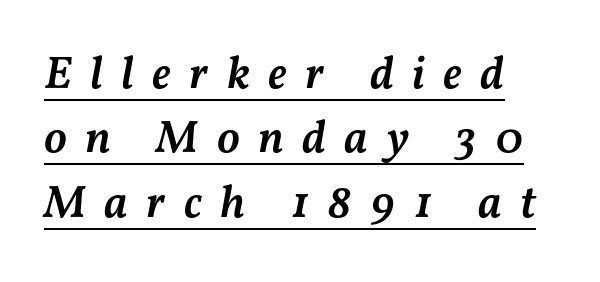
The image shows 46 px semibold type, italic (leaning right); set left-aligned, normal line spacing (1.4x), unusually wide letter spacing (+0.4 em), underlined; medium stroke contrast and a medium x-height.
